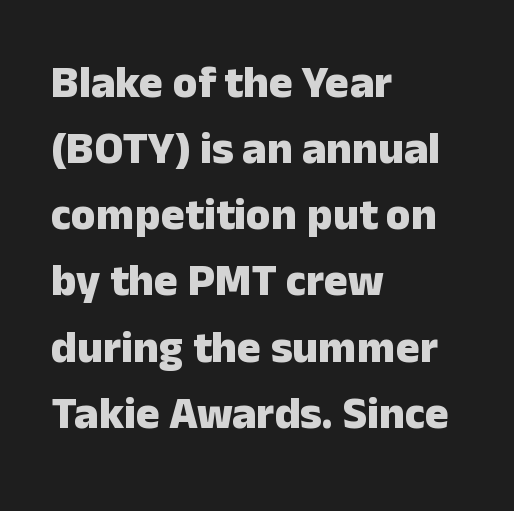
Q: Is the text bold? A: Yes.
Q: Is the text italic (slanted)? A: No, it is upright.
Q: Is the typeface a serif or a sans-serif typeface? A: Sans-serif.
Q: Is the text underlined? A: No.
Q: How is the paragraph aligned? A: Left-aligned.
Q: Is the spacing between letters normal or unusually wide? A: Normal.
Q: Is the spacing between lines tight, normal or loose? A: Normal.
Q: Width (condensed, normal, or wide)? A: Normal.
Q: Stroke contrast? A: Low.
Q: x-height? A: Medium.
Q: Monospaced? A: No.
